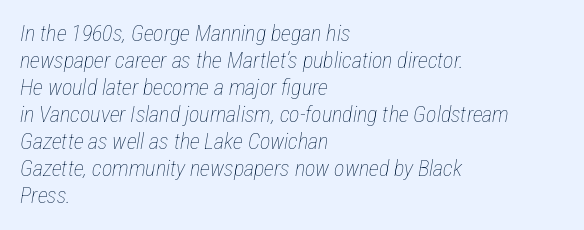
Q: Is the text bold? A: No.
Q: Is the text italic (slanted)? A: Yes, it leans right by about 12 degrees.
Q: Is the text underlined? A: No.
Q: How is the paragraph aligned? A: Left-aligned.
Q: Is the spacing between letters normal or unusually wide? A: Normal.
